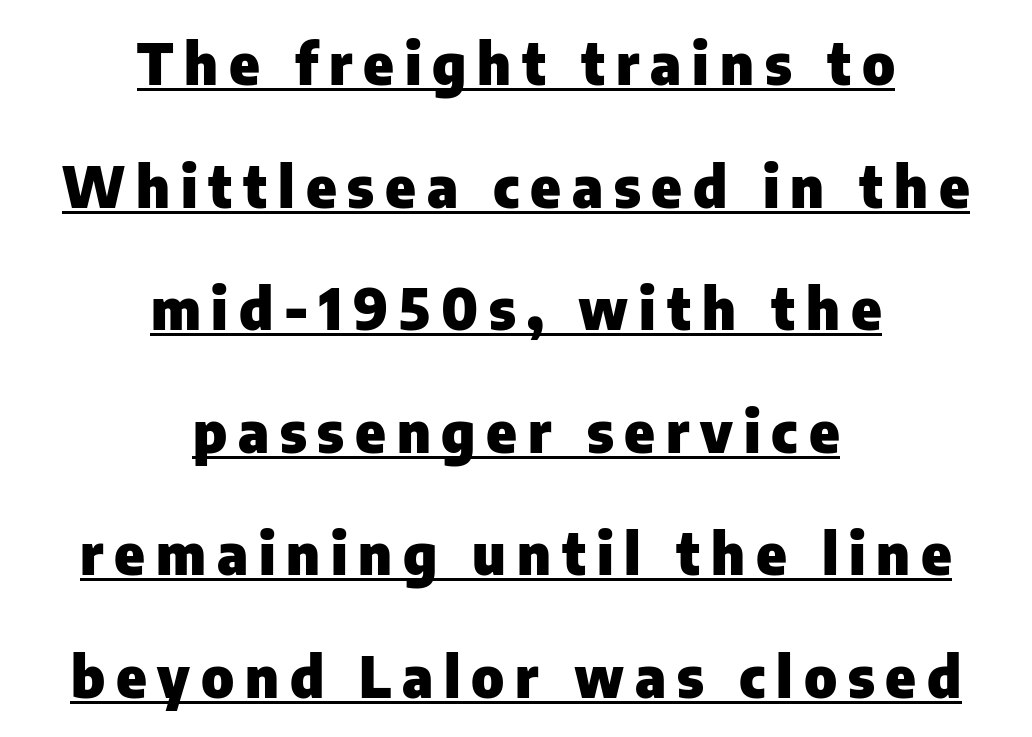
{"serif": "no", "italic": "no", "bold": "yes", "weight": "heavy", "width": "normal", "stroke_contrast": "low", "x_height": "medium", "monospaced": "no", "underline": "yes", "align": "center", "line_spacing": "loose", "line_spacing_ratio": 2.15, "glyph_px": 57}
